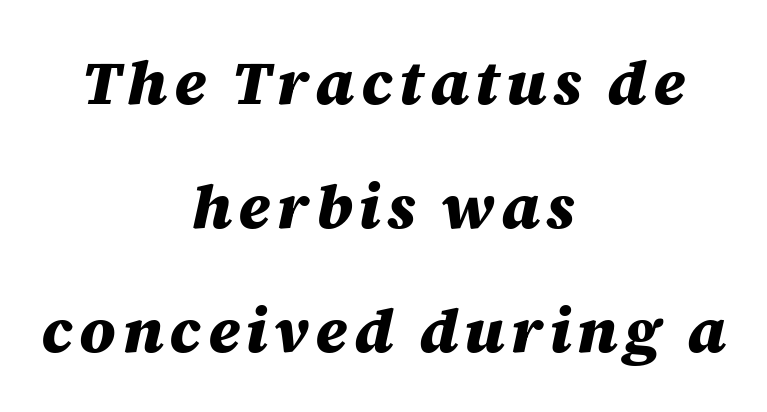
Q: Is the text bold? A: Yes.
Q: Is the text italic (slanted)? A: Yes, it leans right by about 12 degrees.
Q: Is the text underlined? A: No.
Q: How is the paragraph aligned? A: Centered.
Q: Is the spacing between lines tight, normal or loose? A: Loose.
Q: Width (condensed, normal, or wide)? A: Normal.
Q: Stroke contrast? A: Medium.
Q: x-height? A: Large.
Q: Monospaced? A: No.
